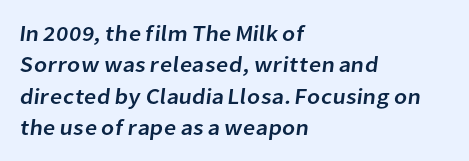
The image shows 22 px text type; set left-aligned, normal line spacing (1.43x), normal letter spacing, not underlined.
